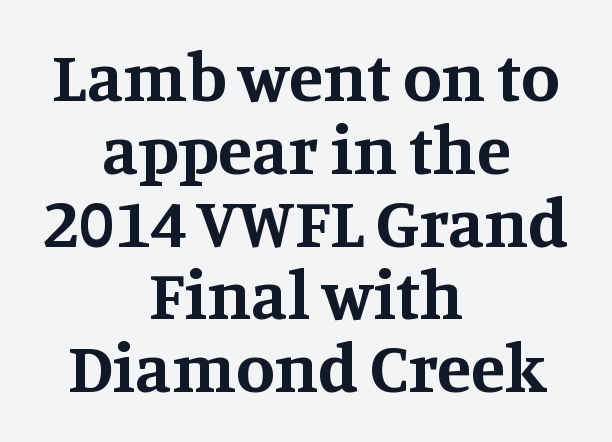
Q: Is the text bold? A: Yes.
Q: Is the text italic (slanted)? A: No, it is upright.
Q: Is the typeface a serif or a sans-serif typeface? A: Serif.
Q: Is the text underlined? A: No.
Q: How is the paragraph aligned? A: Centered.
Q: Is the spacing between letters normal or unusually wide? A: Normal.
Q: Is the spacing between lines tight, normal or loose? A: Tight.
Q: Width (condensed, normal, or wide)? A: Normal.
Q: Stroke contrast? A: Medium.
Q: x-height? A: Large.
Q: Monospaced? A: No.
